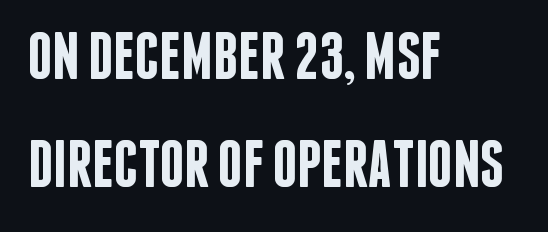
The image shows 67 px semibold, condensed sans-serif type, upright; set left-aligned, normal line spacing (1.61x), normal letter spacing, not underlined; low stroke contrast and a large x-height.
